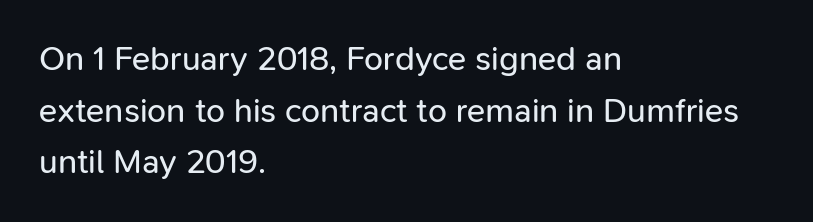
The image shows 34 px regular-weight sans-serif type, upright; set left-aligned, normal line spacing (1.52x), normal letter spacing, not underlined; low stroke contrast and a medium x-height.
